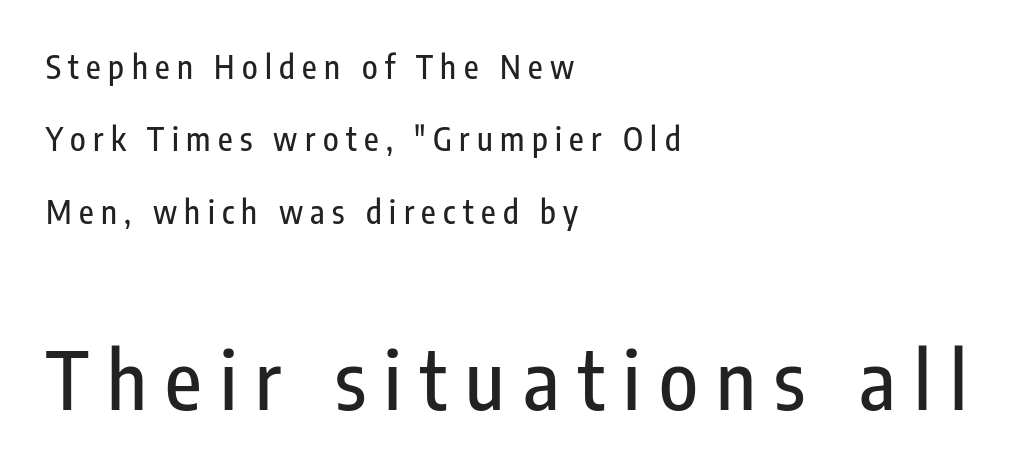
{"serif": "no", "italic": "no", "width": "condensed", "stroke_contrast": "low", "x_height": "medium", "monospaced": "no", "underline": "no", "align": "left", "line_spacing": "loose", "line_spacing_ratio": 2.26, "letter_spacing": "wide", "letter_spacing_em": 0.23, "larger_block": "second", "size_ratio": 2.5, "glyph_px": 80}
